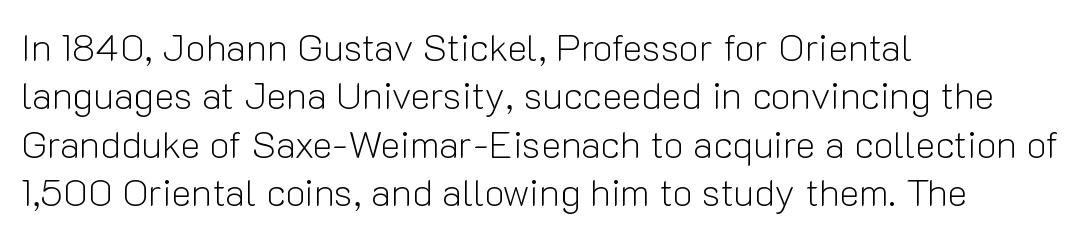
No extra ink here — the face is not bold. Italic? Not at all — the glyphs are vertical. Short note: letters normally spaced. Descenders hang freely into open space. The compositor pushed each line to the left boundary. The passage shown is typed in a proportional face where columns would drift.
